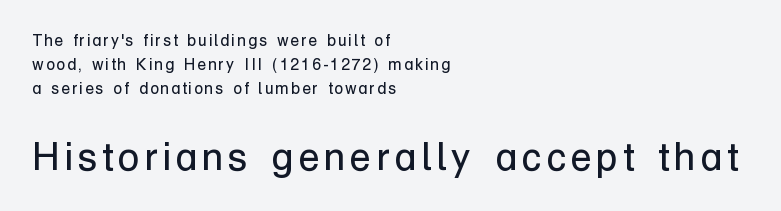
{"serif": "no", "italic": "no", "bold": "no", "weight": "regular", "width": "normal", "stroke_contrast": "low", "x_height": "medium", "monospaced": "no", "underline": "no", "align": "left", "line_spacing": "normal", "line_spacing_ratio": 1.51, "larger_block": "second", "size_ratio": 2.44, "glyph_px": 39}
